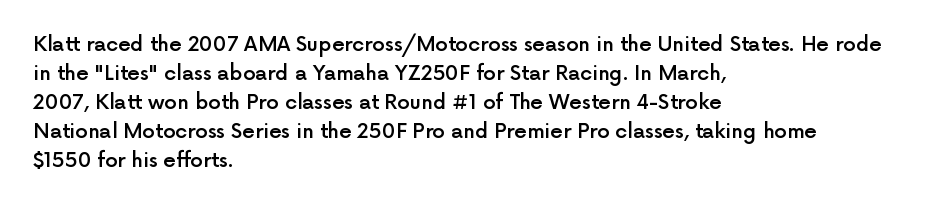
The image shows 20 px text type, upright; set left-aligned, normal line spacing (1.45x), normal letter spacing, not underlined.
